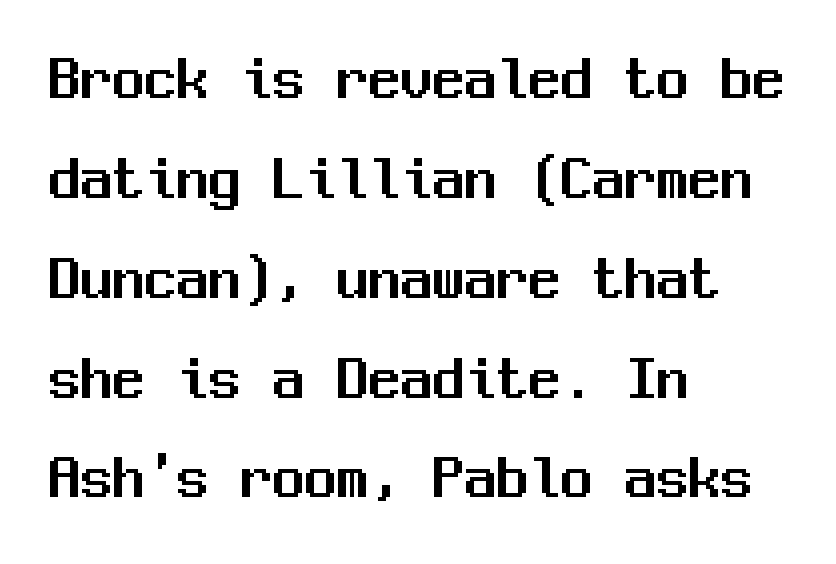
{"serif": "no", "italic": "no", "width": "normal", "stroke_contrast": "medium", "x_height": "medium", "monospaced": "yes", "underline": "no", "align": "left", "line_spacing": "normal", "line_spacing_ratio": 1.56, "letter_spacing": "normal", "letter_spacing_em": 0.0, "glyph_px": 64}
